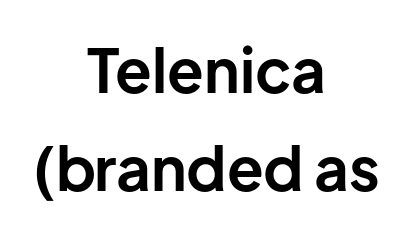
Heavy, bold letterforms. This sample has the flowing, uneven cadence of proportional lettering. The typeface chosen for these lines omits serifs. The rag falls on both sides of this text block equally. The specimen reads as upright at a glance. Letters rest on an invisible, unmarked baseline.
